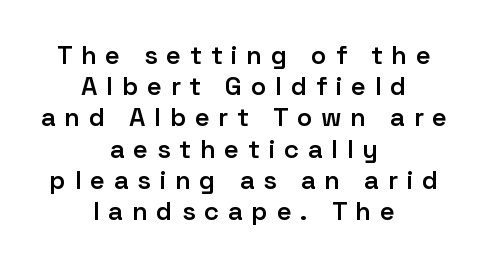
In CSS terms this would be text-align: center. The strokes are fattened partway — semibold, not bold. The lettering holds an erect, upright posture throughout. The gaps between neighbouring characters are conspicuously large.
